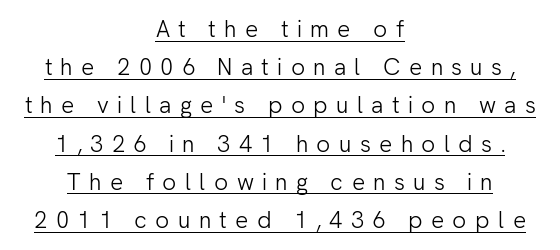
{"italic": "no", "bold": "no", "underline": "yes", "align": "center", "line_spacing": "normal", "line_spacing_ratio": 1.66, "letter_spacing": "wide", "letter_spacing_em": 0.36, "glyph_px": 23}
